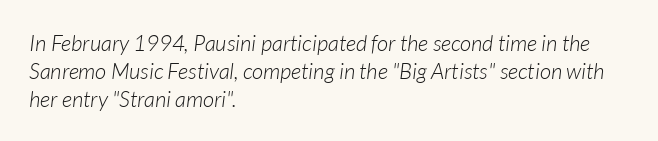
Q: Is the text bold? A: No.
Q: Is the text italic (slanted)? A: Yes, it leans right by about 7 degrees.
Q: Is the text underlined? A: No.
Q: How is the paragraph aligned? A: Left-aligned.
Q: Is the spacing between letters normal or unusually wide? A: Normal.
Q: Is the spacing between lines tight, normal or loose? A: Normal.
